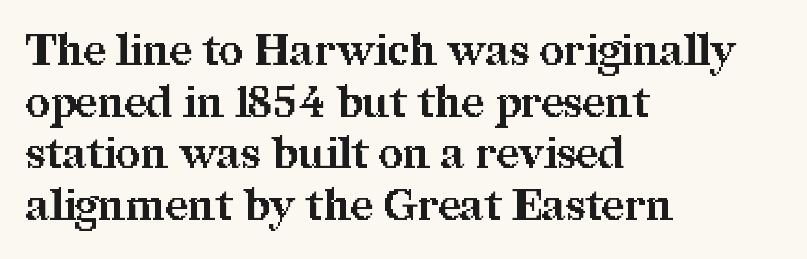
Observe the ordinary spacing: letters are neighbours, not strangers. The face used here is proportionally spaced, like ordinary book or web type. Anything drawn beneath the words? Only blank space. These lines are set flush left with a ragged right edge.
